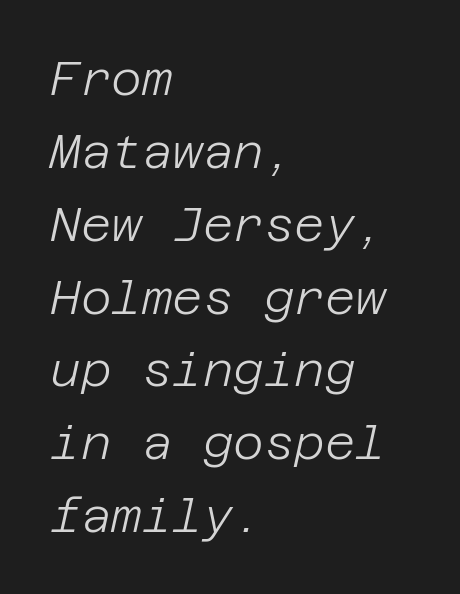
Q: Is the text bold? A: No.
Q: Is the text italic (slanted)? A: Yes, it leans right by about 12 degrees.
Q: Is the text underlined? A: No.
Q: How is the paragraph aligned? A: Left-aligned.
Q: Is the spacing between letters normal or unusually wide? A: Normal.
Q: Is the spacing between lines tight, normal or loose? A: Normal.
Q: Width (condensed, normal, or wide)? A: Normal.
Q: Stroke contrast? A: Low.
Q: x-height? A: Large.
